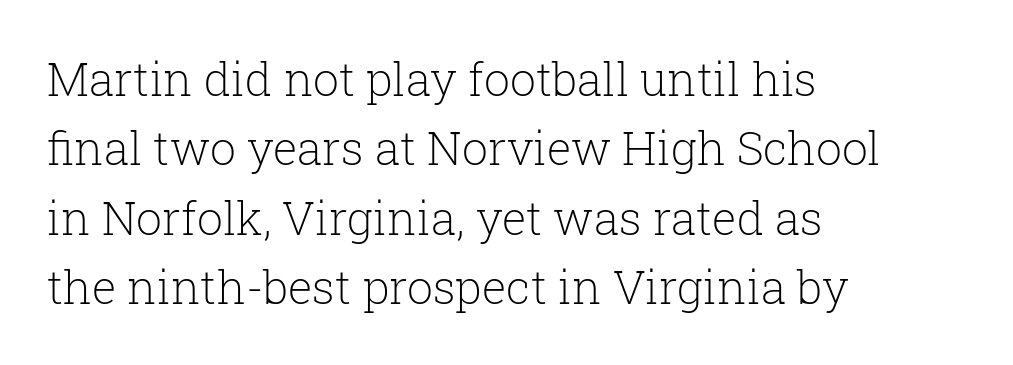
Q: Is the text bold? A: No.
Q: Is the text italic (slanted)? A: No, it is upright.
Q: Is the typeface a serif or a sans-serif typeface? A: Serif.
Q: Is the text underlined? A: No.
Q: How is the paragraph aligned? A: Left-aligned.
Q: Is the spacing between letters normal or unusually wide? A: Normal.
Q: Is the spacing between lines tight, normal or loose? A: Normal.
Q: Width (condensed, normal, or wide)? A: Normal.
Q: Stroke contrast? A: Low.
Q: x-height? A: Medium.
Q: Monospaced? A: No.
